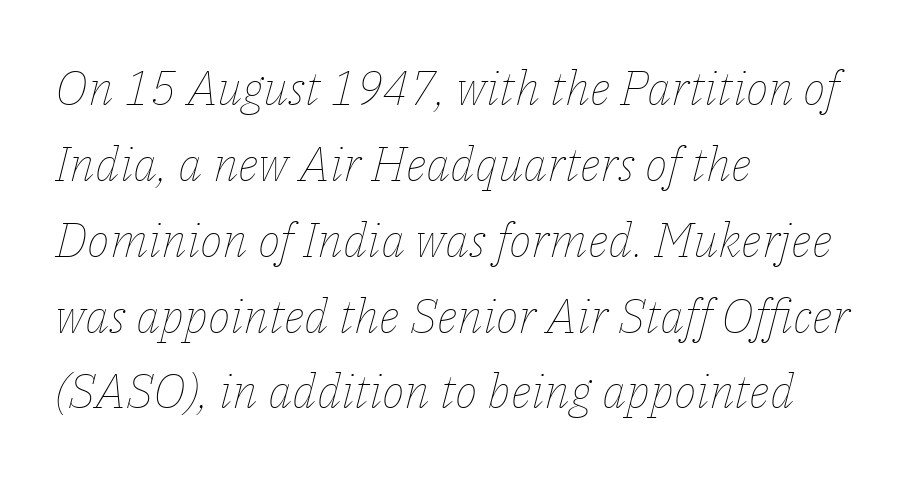
{"italic": "yes", "lean": "right", "slant_degrees": 14, "bold": "no", "weight": "thin", "width": "normal", "stroke_contrast": "low", "x_height": "medium", "monospaced": "no", "underline": "no", "align": "left", "line_spacing": "normal", "line_spacing_ratio": 1.58, "letter_spacing": "normal", "letter_spacing_em": 0.0, "glyph_px": 48}
